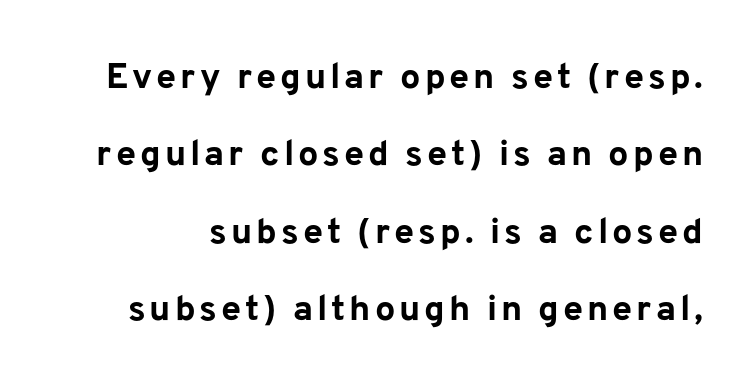
Is this a fixed-width face? No — the glyphs have proportional, varying widths. Honestly, there is no underline to notice here at all. The designer dialed line spacing up above the default. This sample uses an upright cut, with every glyph sitting square on the baseline. I'd call this a sans setting — the letters go barefoot.
